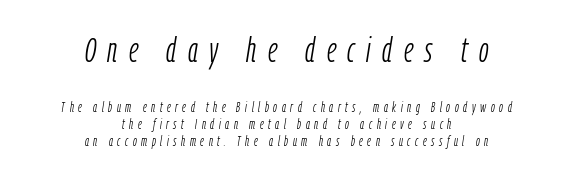
The image shows 35 px light, condensed type, italic (leaning right); set centered, line spacing 1.2x, unusually wide letter spacing (+0.33 em), not underlined; the first (top) block is 2.5x larger; low stroke contrast and a medium x-height.
